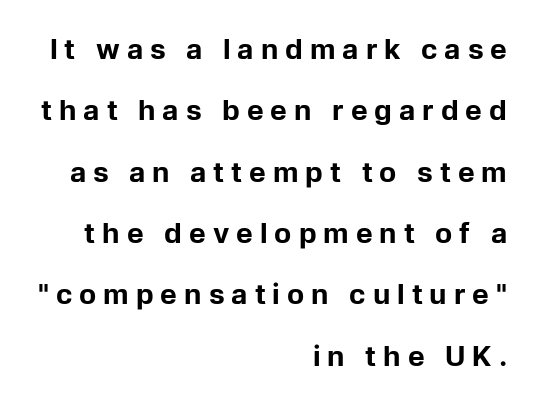
If you measured baseline to baseline, you'd find a long distance. You could only call the tracking loose — the letters float apart. Weight: bold. Clear beneath every line of the passage. Each letter keeps its own natural width here, so spacing adapts to shape.
